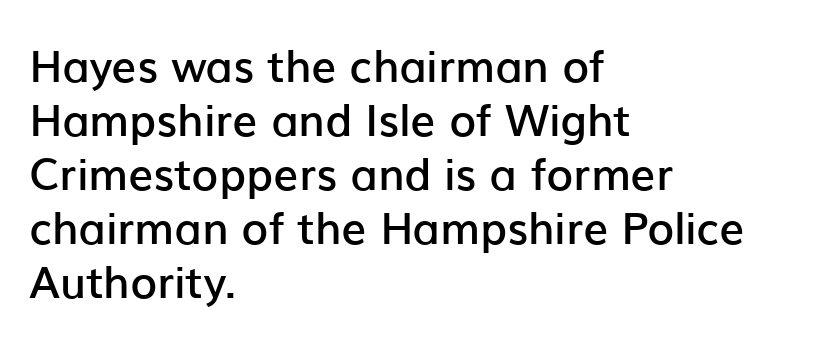
Q: Is the text bold? A: Semi-bold.
Q: Is the text italic (slanted)? A: No, it is upright.
Q: Is the typeface a serif or a sans-serif typeface? A: Sans-serif.
Q: Is the text underlined? A: No.
Q: How is the paragraph aligned? A: Left-aligned.
Q: Is the spacing between letters normal or unusually wide? A: Normal.
Q: Width (condensed, normal, or wide)? A: Normal.
Q: Stroke contrast? A: Low.
Q: x-height? A: Medium.
Q: Monospaced? A: No.
